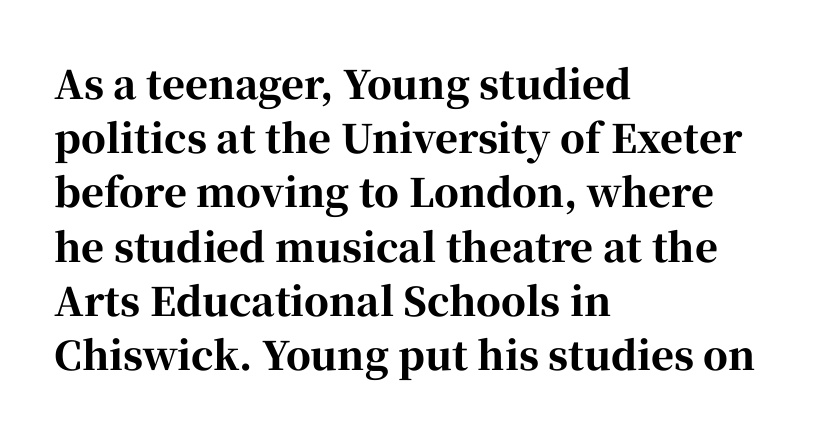
Q: Is the text bold? A: Yes.
Q: Is the text italic (slanted)? A: No, it is upright.
Q: Is the typeface a serif or a sans-serif typeface? A: Serif.
Q: Is the text underlined? A: No.
Q: How is the paragraph aligned? A: Left-aligned.
Q: Is the spacing between letters normal or unusually wide? A: Normal.
Q: Is the spacing between lines tight, normal or loose? A: Normal.
Q: Width (condensed, normal, or wide)? A: Normal.
Q: Stroke contrast? A: High.
Q: x-height? A: Medium.
Q: Monospaced? A: No.
